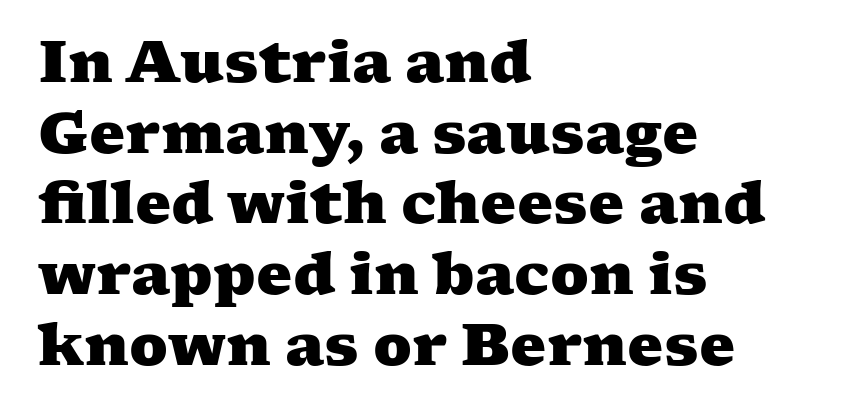
{"serif": "yes", "bold": "yes", "weight": "heavy", "width": "wide", "stroke_contrast": "medium", "x_height": "medium", "monospaced": "no", "underline": "no", "align": "left", "line_spacing_ratio": 1.24, "letter_spacing": "normal", "letter_spacing_em": 0.0, "glyph_px": 57}
